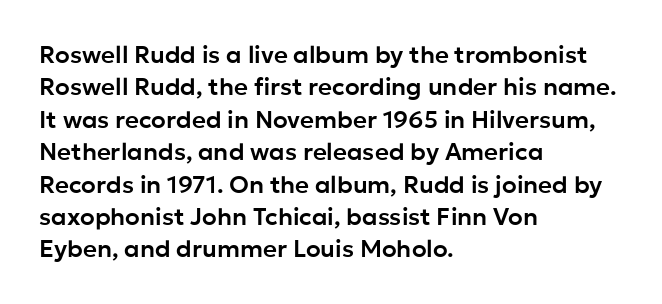
{"italic": "no", "underline": "no", "align": "left", "line_spacing": "normal", "line_spacing_ratio": 1.35, "letter_spacing": "normal", "letter_spacing_em": 0.0, "glyph_px": 24}
